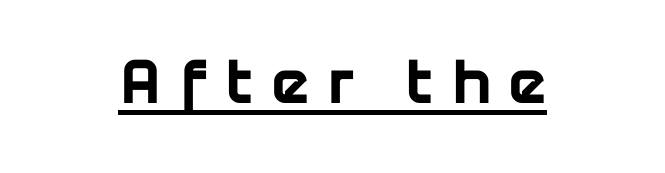
The image shows 65 px bold sans-serif type; set unusually wide letter spacing (+0.24 em), underlined; low stroke contrast and a medium x-height.
